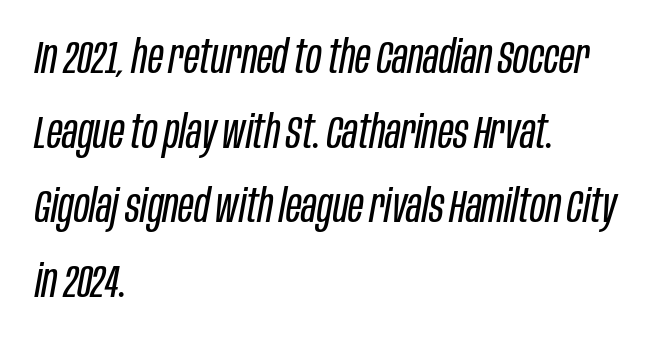
Do the characters align in a grid? No, the font is proportional. Underline: absent. Visually the block forms a straight wall on the left and a jagged coastline on the right. Spacing between characters is what you'd get straight out of the box. If you measured baseline to baseline, you'd find a middling distance. A typesetter would mark this as italic.
